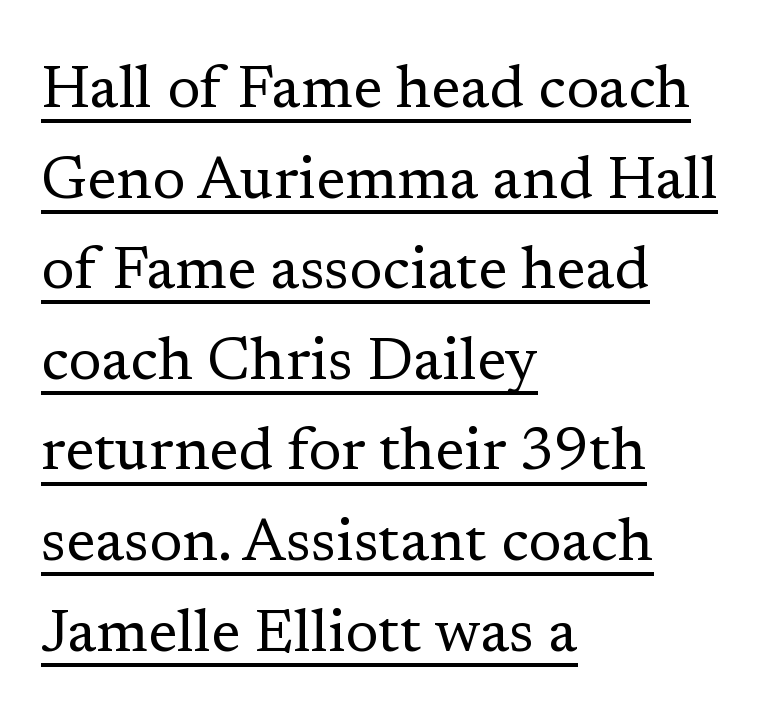
{"serif": "yes", "italic": "no", "bold": "no", "weight": "regular", "width": "normal", "stroke_contrast": "low", "x_height": "medium", "monospaced": "no", "underline": "yes", "align": "left", "line_spacing": "normal", "line_spacing_ratio": 1.51, "letter_spacing": "normal", "letter_spacing_em": 0.0, "glyph_px": 60}
